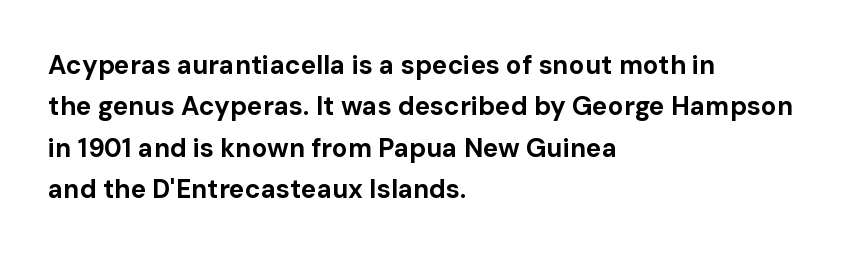
Q: Is the text bold? A: Yes.
Q: Is the text italic (slanted)? A: No, it is upright.
Q: Is the text underlined? A: No.
Q: How is the paragraph aligned? A: Left-aligned.
Q: Is the spacing between letters normal or unusually wide? A: Normal.
Q: Is the spacing between lines tight, normal or loose? A: Normal.
